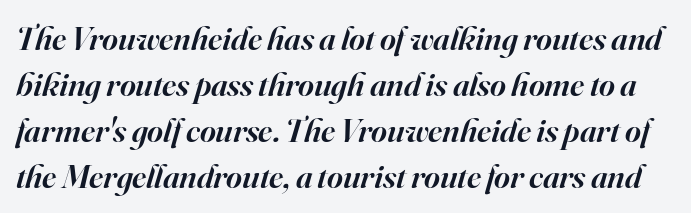
The area under the type is left untouched. The typography opts for an oblique posture over an upright one. The face used here is proportionally spaced, like ordinary book or web type. The glyphs in this specimen are seriffed. The typesetting leans somewhat heavy: a semibold.
